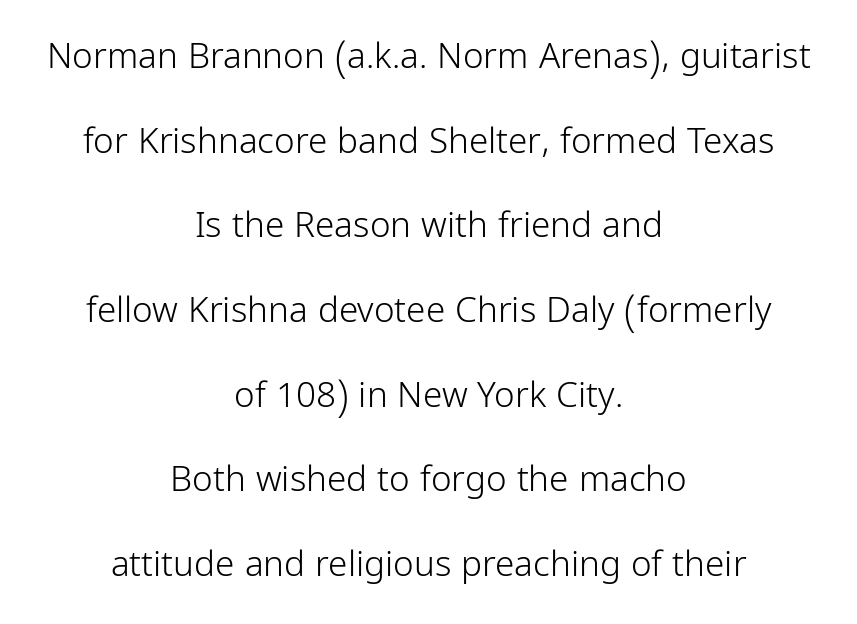
Does extra space separate the letters? No, they use regular spacing. Each letter keeps its own natural width here, so spacing adapts to shape. Every character sits straight up, as roman type does. Caption: face not bold, strokes unweighted. Airy leading. A student would call this center alignment; a typographer would say set centered.
